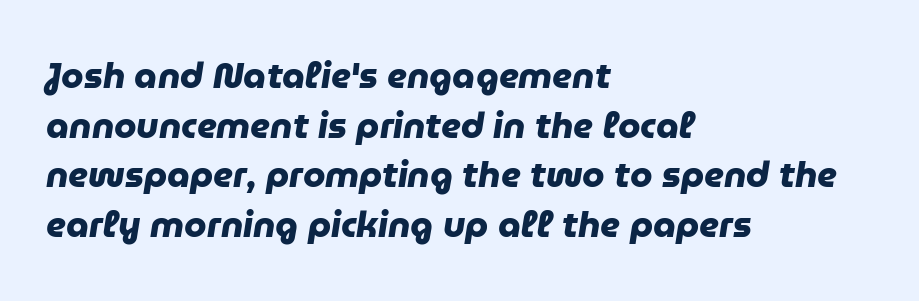
Check where the strokes stop: nothing finishes them off — pure sans. Visually the block forms a straight wall on the left and a jagged coastline on the right. The passage shown is emphatically bold. Decoration check: the copy has no underline. Note the varied advance widths — an 'i' is clearly narrower than an 'm'. The letters sit at their default tracking, neither squeezed nor spread.
